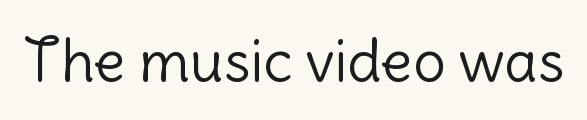
The image shows 58 px light sans-serif type, upright; set normal letter spacing, not underlined; low stroke contrast and a medium x-height.
